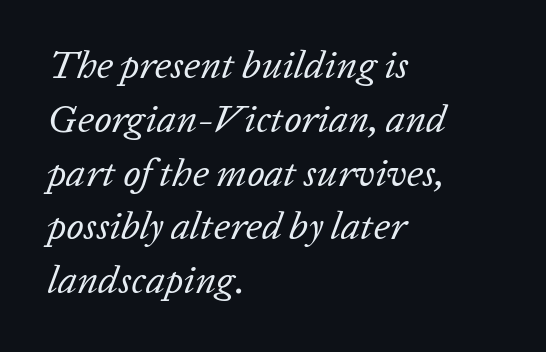
Q: Is the text bold? A: No.
Q: Is the text italic (slanted)? A: Yes, it leans right by about 20 degrees.
Q: Is the text underlined? A: No.
Q: How is the paragraph aligned? A: Left-aligned.
Q: Is the spacing between letters normal or unusually wide? A: Normal.
Q: Is the spacing between lines tight, normal or loose? A: Normal.
Q: Width (condensed, normal, or wide)? A: Normal.
Q: Stroke contrast? A: Low.
Q: x-height? A: Medium.
Q: Monospaced? A: No.
